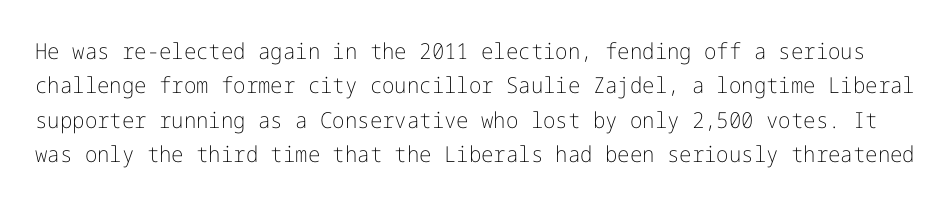
{"italic": "no", "bold": "no", "underline": "no", "line_spacing": "normal", "line_spacing_ratio": 1.56, "letter_spacing": "normal", "letter_spacing_em": 0.0, "glyph_px": 22}
